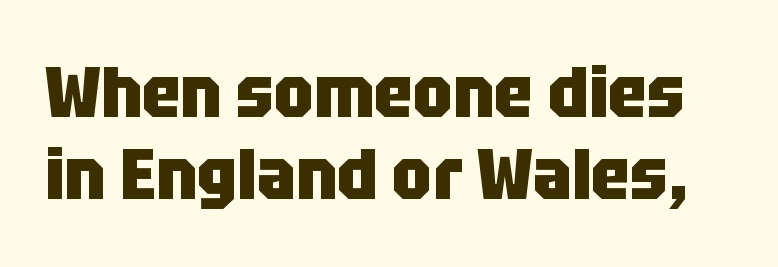
{"serif": "no", "italic": "no", "bold": "yes", "weight": "heavy", "width": "condensed", "stroke_contrast": "low", "x_height": "large", "monospaced": "no", "underline": "no", "line_spacing": "tight", "line_spacing_ratio": 1.14, "letter_spacing": "normal", "letter_spacing_em": 0.0, "glyph_px": 72}
